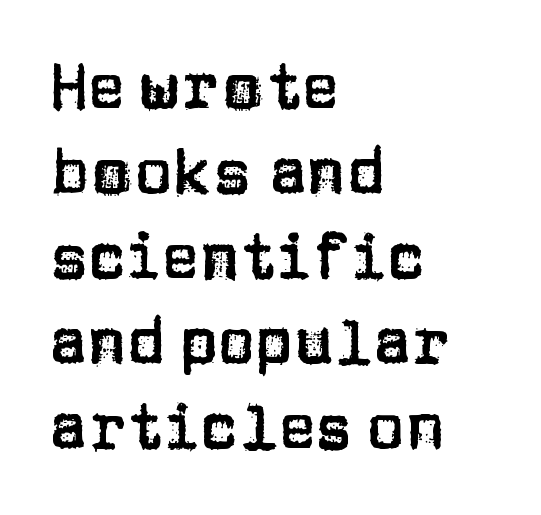
The image shows 63 px sans-serif type, upright; set left-aligned, normal line spacing (1.35x), normal letter spacing, not underlined; low stroke contrast and a large x-height.
